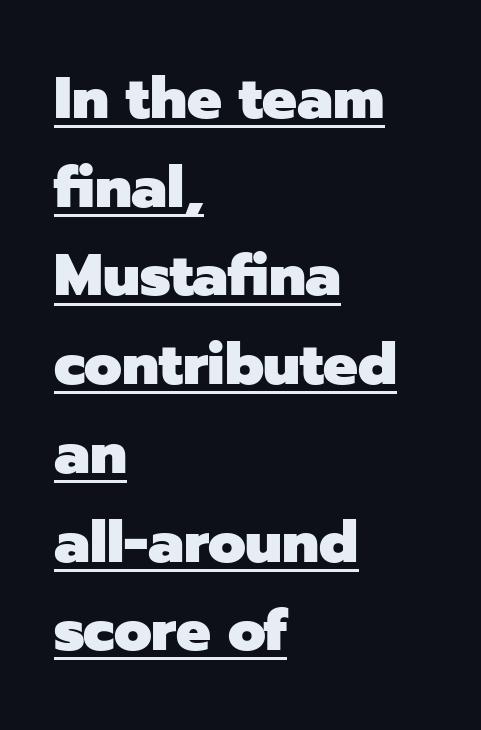
You can tell it's not italic because the verticals are truly vertical. In terms of letterform style, serifs are entirely absent. The specimen includes a rule beneath the text block's lines. These lines carry a lot of weight — the face is fully bold. Character widths vary here, with narrow letters taking less room than wide ones. In CSS terms this would be text-align: left.
